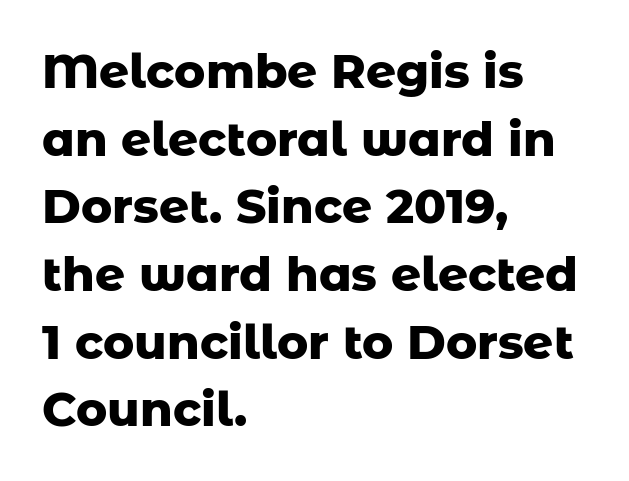
The image shows 47 px heavy sans-serif type, upright; set left-aligned, normal line spacing (1.44x), normal letter spacing, not underlined; low stroke contrast and a medium x-height.
